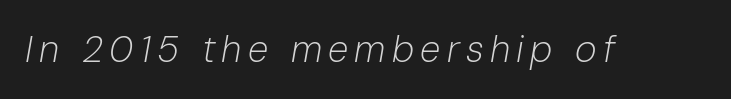
The image shows 37 px light type, italic (leaning right); set not underlined; low stroke contrast and a medium x-height.
